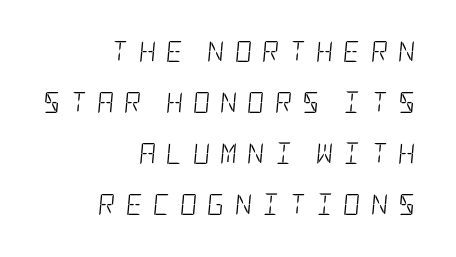
{"italic": "yes", "lean": "right", "slant_degrees": 5, "bold": "no", "underline": "no", "align": "right", "line_spacing": "loose", "line_spacing_ratio": 2.43, "letter_spacing": "wide", "letter_spacing_em": 0.48, "glyph_px": 21}
